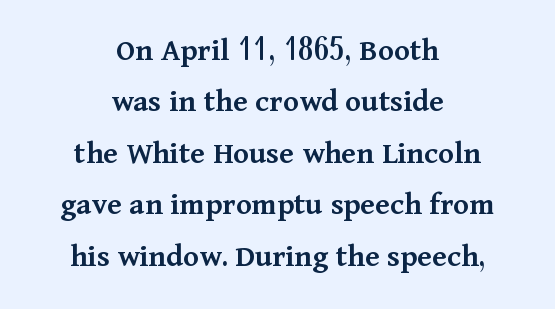
Q: Is the text bold? A: Semi-bold.
Q: Is the text italic (slanted)? A: No, it is upright.
Q: Is the typeface a serif or a sans-serif typeface? A: Serif.
Q: Is the text underlined? A: No.
Q: How is the paragraph aligned? A: Centered.
Q: Is the spacing between letters normal or unusually wide? A: Normal.
Q: Is the spacing between lines tight, normal or loose? A: Normal.
Q: Width (condensed, normal, or wide)? A: Normal.
Q: Stroke contrast? A: Medium.
Q: x-height? A: Medium.
Q: Monospaced? A: No.
